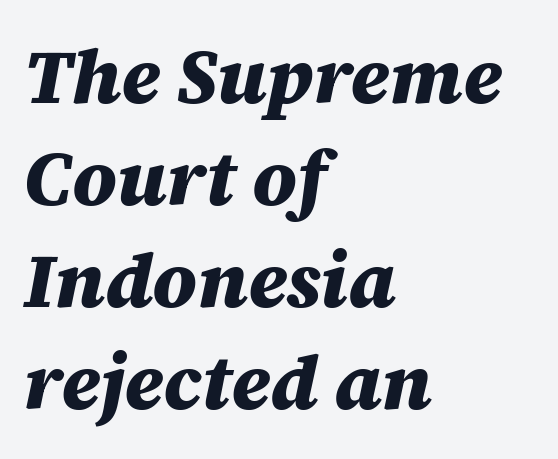
{"italic": "yes", "lean": "right", "slant_degrees": 12, "bold": "yes", "weight": "heavy", "width": "normal", "stroke_contrast": "medium", "x_height": "large", "monospaced": "no", "underline": "no", "align": "left", "line_spacing": "normal", "line_spacing_ratio": 1.34, "letter_spacing": "normal", "letter_spacing_em": 0.0, "glyph_px": 76}
